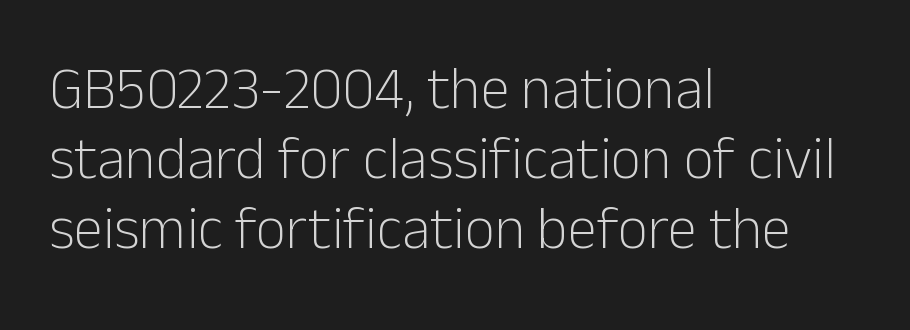
The glyphs are unaccompanied by any horizontal stroke below them. No extra tracking has been applied to these lines. Here the designer chose a conventional face with non-uniform glyph widths. The letters stand upright; this is a roman face. Examine the stroke ends and you'll find no serifs.
